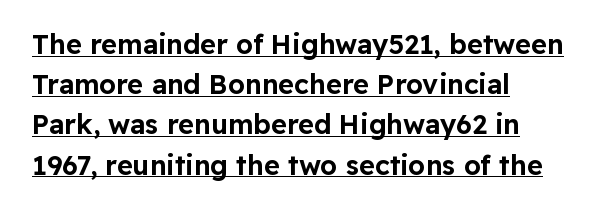
{"italic": "no", "underline": "yes", "align": "left", "line_spacing": "normal", "line_spacing_ratio": 1.49, "letter_spacing": "normal", "letter_spacing_em": 0.0, "glyph_px": 27}
